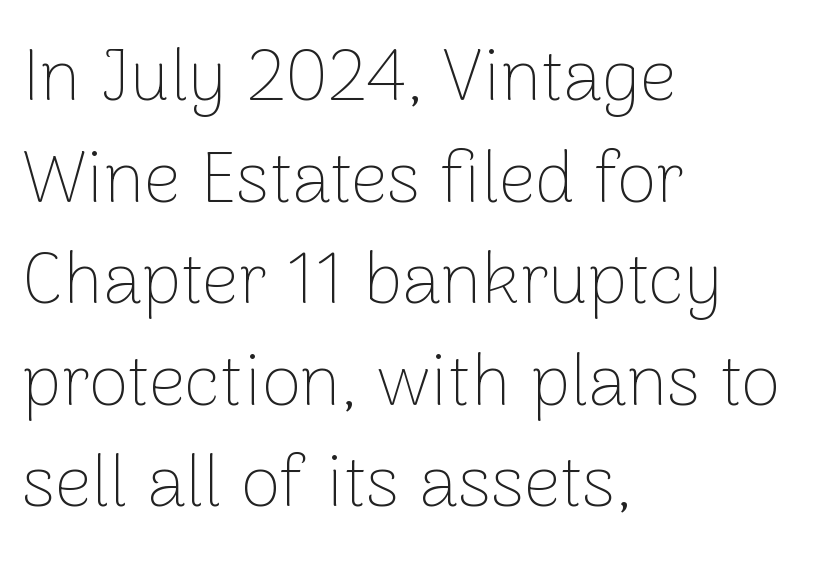
Italic: no, the glyphs are upright roman. Standard letterfit; no display-style spreading of the glyphs. Words float on clear page, feet unadorned. Look at the bottom of the vertical strokes: they stop flat, with no serifs. The rag falls on the right side of this text block.
